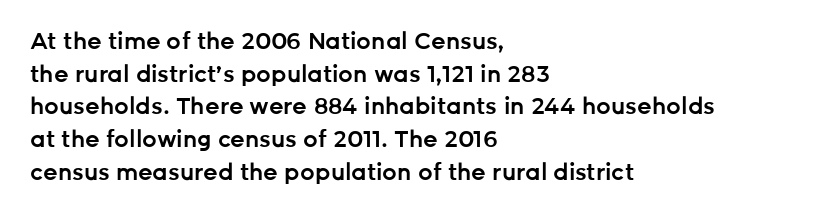
A classic flush-left, rag-right setting is used for this passage. Inter-character spacing is left at the font's built-in metrics. Notice how descenders clear the ascenders below comfortably — that's standard leading. Stroke thickness is moderately raised; the sample reads as semibold. Quick note: underline off.
